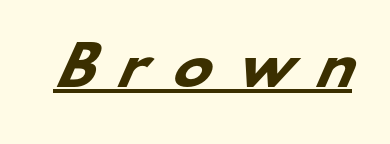
{"serif": "no", "bold": "yes", "weight": "heavy", "width": "wide", "stroke_contrast": "low", "x_height": "small", "monospaced": "no", "underline": "yes", "letter_spacing": "wide", "letter_spacing_em": 0.41, "glyph_px": 52}
